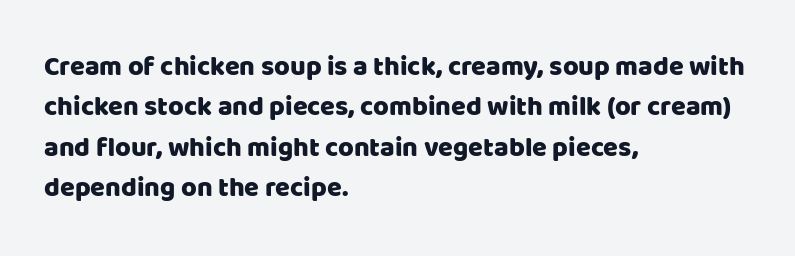
The image shows 27 px text type, upright; set left-aligned, normal line spacing (1.5x), normal letter spacing, not underlined.
